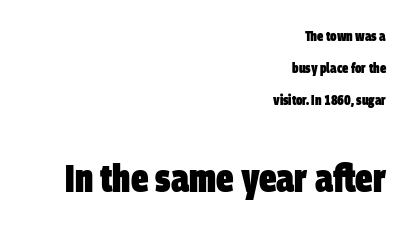
{"serif": "no", "bold": "yes", "weight": "heavy", "width": "condensed", "stroke_contrast": "low", "x_height": "large", "monospaced": "no", "underline": "no", "align": "right", "line_spacing": "loose", "line_spacing_ratio": 2.29, "letter_spacing": "normal", "letter_spacing_em": 0.0, "larger_block": "second", "size_ratio": 2.79, "glyph_px": 39}
